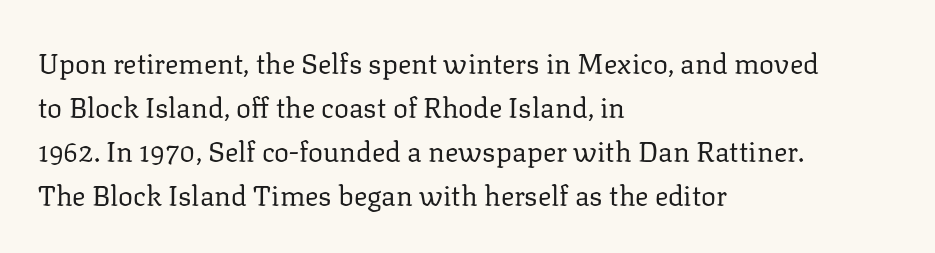
The image shows 28 px regular-weight serif type, upright; set left-aligned, normal line spacing (1.57x), normal letter spacing, not underlined; low stroke contrast and a medium x-height.
